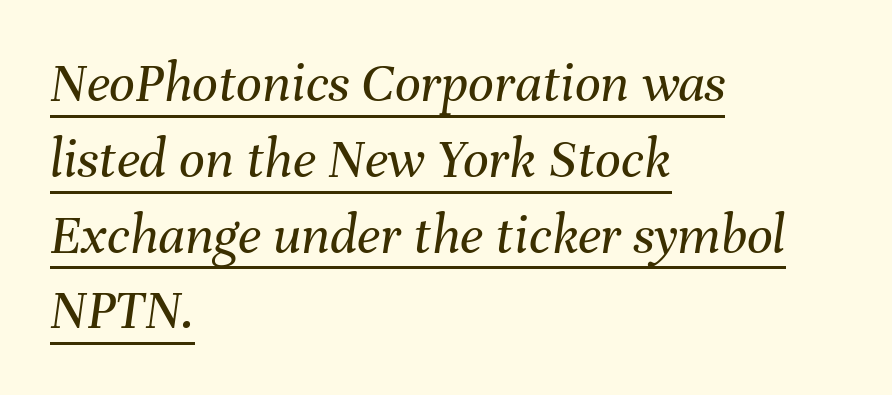
Q: Is the text bold? A: No.
Q: Is the text italic (slanted)? A: Yes, it leans right by about 8 degrees.
Q: Is the text underlined? A: Yes.
Q: How is the paragraph aligned? A: Left-aligned.
Q: Is the spacing between letters normal or unusually wide? A: Normal.
Q: Is the spacing between lines tight, normal or loose? A: Normal.
Q: Width (condensed, normal, or wide)? A: Normal.
Q: Stroke contrast? A: Medium.
Q: x-height? A: Medium.
Q: Monospaced? A: No.
